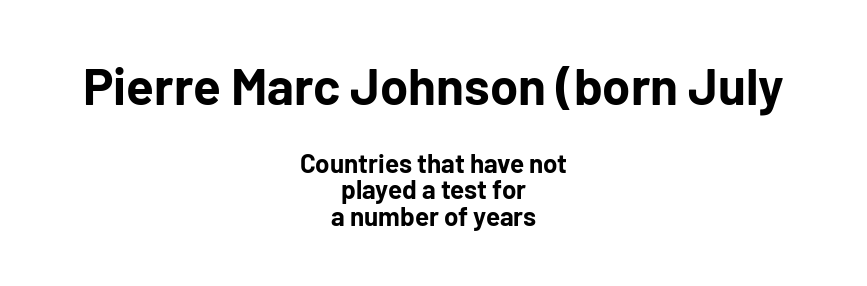
Q: Is the text bold? A: Yes.
Q: Is the text italic (slanted)? A: No, it is upright.
Q: Is the typeface a serif or a sans-serif typeface? A: Sans-serif.
Q: Is the text underlined? A: No.
Q: How is the paragraph aligned? A: Centered.
Q: Is the spacing between letters normal or unusually wide? A: Normal.
Q: Is the spacing between lines tight, normal or loose? A: Tight.
Q: Which block of text is set in a larger size, the first (top) or the second (bottom)? A: The first (top) one.
Q: Width (condensed, normal, or wide)? A: Normal.
Q: Stroke contrast? A: Low.
Q: x-height? A: Medium.
Q: Monospaced? A: No.
